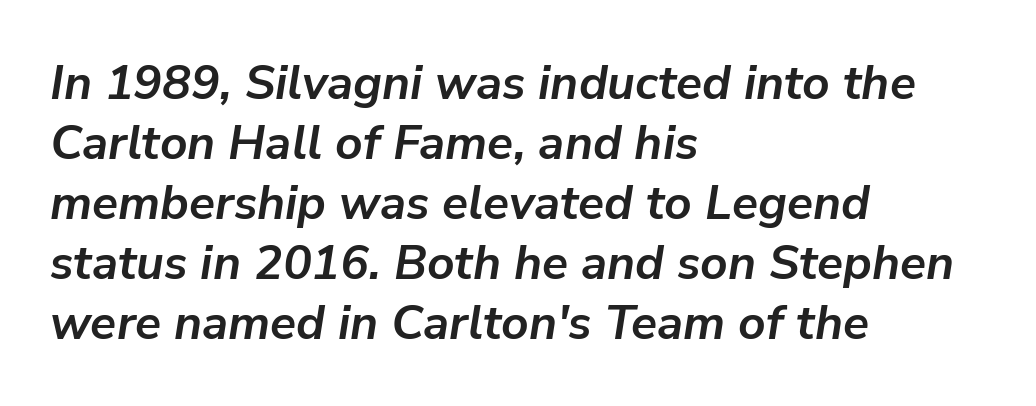
{"italic": "yes", "lean": "right", "slant_degrees": 9, "bold": "yes", "weight": "semibold", "width": "normal", "stroke_contrast": "low", "x_height": "medium", "monospaced": "no", "underline": "no", "align": "left", "line_spacing": "normal", "line_spacing_ratio": 1.25, "letter_spacing": "normal", "letter_spacing_em": 0.0, "glyph_px": 48}
